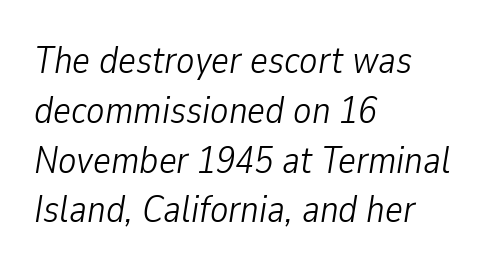
Q: Is the text bold? A: No.
Q: Is the text italic (slanted)? A: Yes, it leans right by about 9 degrees.
Q: Is the text underlined? A: No.
Q: How is the paragraph aligned? A: Left-aligned.
Q: Is the spacing between letters normal or unusually wide? A: Normal.
Q: Is the spacing between lines tight, normal or loose? A: Normal.
Q: Width (condensed, normal, or wide)? A: Condensed.
Q: Stroke contrast? A: Low.
Q: x-height? A: Medium.
Q: Monospaced? A: No.
